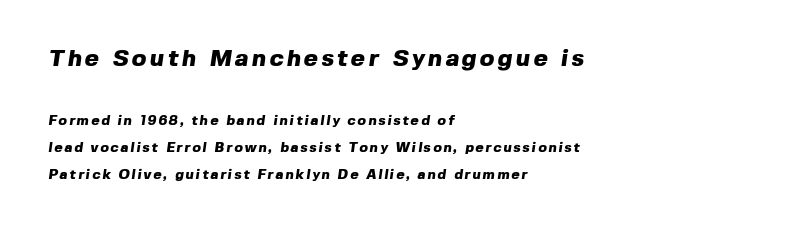
Q: Is the text bold? A: Yes.
Q: Is the text underlined? A: No.
Q: How is the paragraph aligned? A: Left-aligned.
Q: Is the spacing between lines tight, normal or loose? A: Loose.
Q: Which block of text is set in a larger size, the first (top) or the second (bottom)? A: The first (top) one.
